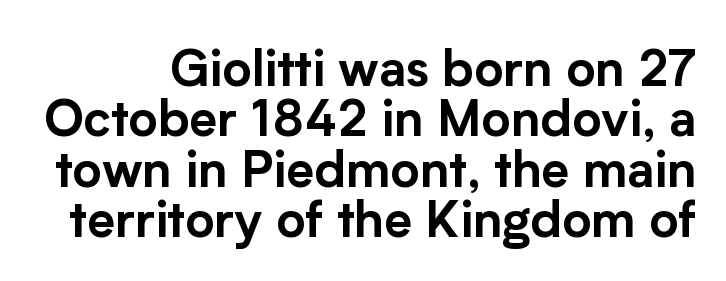
The designer dialed line spacing down below the default. Here the designer chose a conventional face with non-uniform glyph widths. Letter spacing: default. Stroke terminals: plain, sans-serif. The words here are not underlined.
